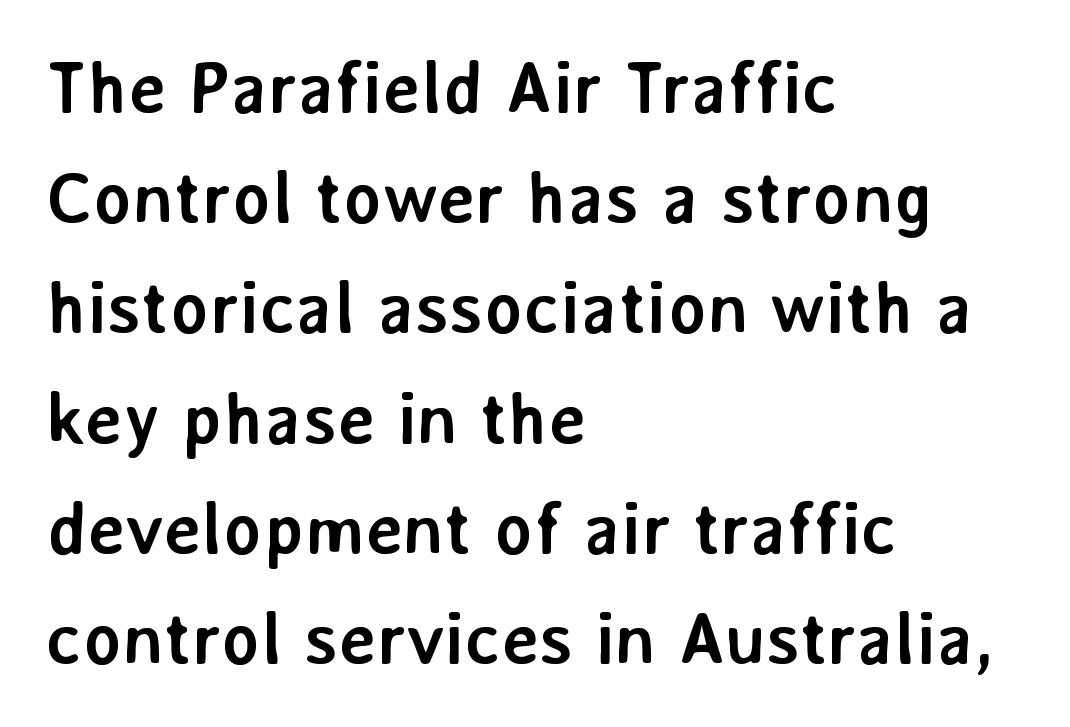
These lines were composed using upright roman letters. Bold? Absolutely — the strokes are thick and heavy. Does extra space separate the letters? No, they use regular spacing. A classic flush-left, rag-right setting is used for this passage.
